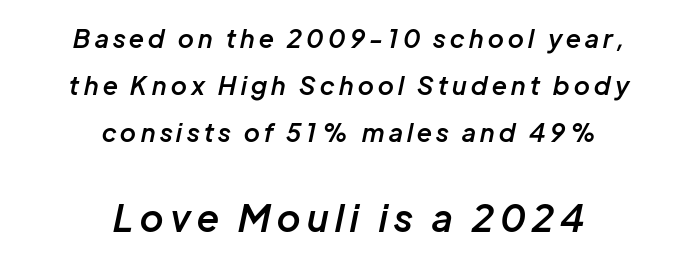
The image shows 37 px semibold type, italic (leaning right); set centered, line spacing 1.88x, not underlined; the second (bottom) block is 1.48x larger; low stroke contrast and a medium x-height.
